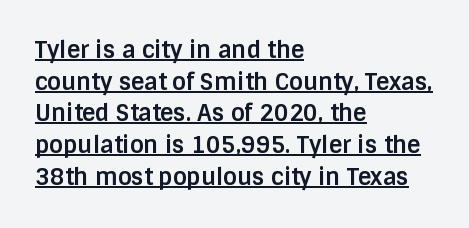
Is there any slant? The stems are plumb. The glyphs have the mass of a bold cut. The letterforms sit shoulder to shoulder at normal distance. The text block is weighted toward the left margin, trailing off unevenly rightward.
